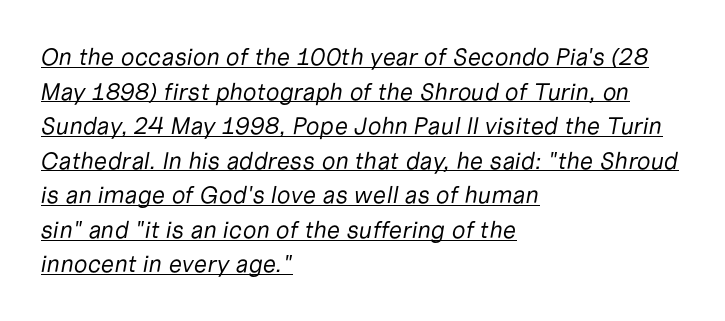
The image shows 24 px text type, italic (leaning right); set left-aligned, normal line spacing (1.44x), normal letter spacing, underlined.
